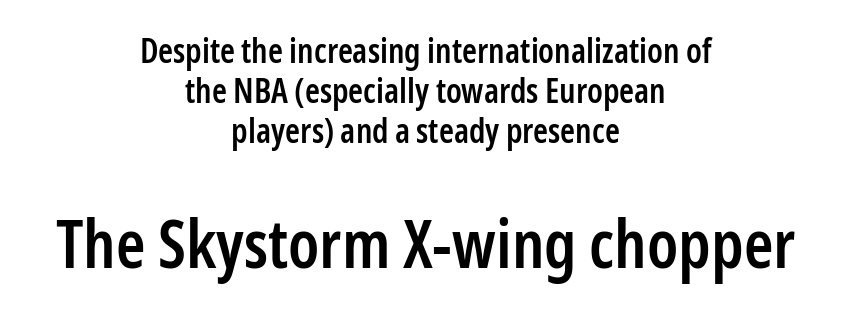
{"serif": "no", "italic": "no", "bold": "semi", "weight": "semibold", "width": "condensed", "stroke_contrast": "low", "x_height": "medium", "monospaced": "no", "underline": "no", "align": "center", "line_spacing_ratio": 1.18, "letter_spacing": "normal", "letter_spacing_em": 0.0, "larger_block": "second", "size_ratio": 1.97, "glyph_px": 67}
